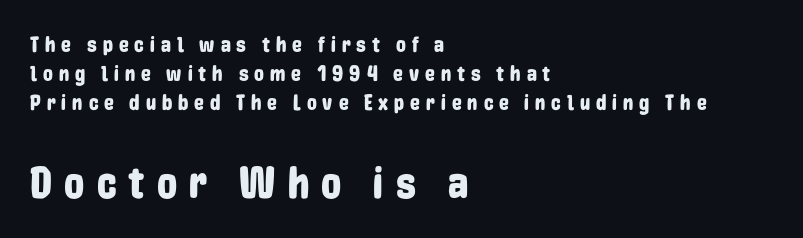
Serif or sans? Sans — the stroke terminals are bare. Unmarked baselines from the first word to the last. The type sits square on the baseline with zero lean. Words appear elongated and porous because spacing is wide. The ragged edge is on the right, which tells us the setting is flush left. The designer left line spacing at the default.
